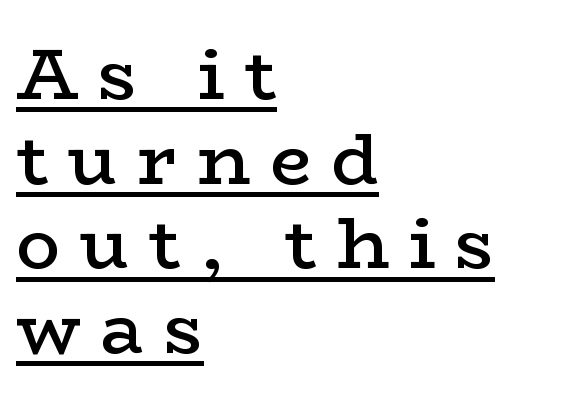
Q: Is the text bold? A: Semi-bold.
Q: Is the text italic (slanted)? A: No, it is upright.
Q: Is the typeface a serif or a sans-serif typeface? A: Serif.
Q: Is the text underlined? A: Yes.
Q: How is the paragraph aligned? A: Left-aligned.
Q: Is the spacing between letters normal or unusually wide? A: Unusually wide.
Q: Width (condensed, normal, or wide)? A: Wide.
Q: Stroke contrast? A: Low.
Q: x-height? A: Medium.
Q: Monospaced? A: No.
